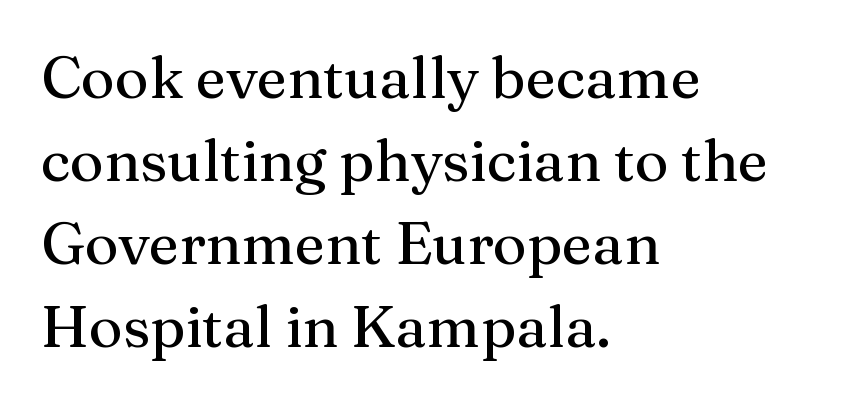
The image shows 58 px serif type, upright; set left-aligned, normal line spacing (1.43x), normal letter spacing, not underlined; medium stroke contrast and a medium x-height.
